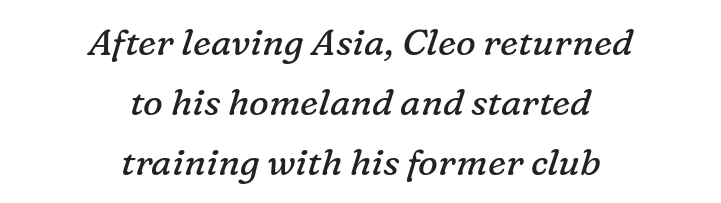
An italicized treatment has been applied to the whole sample. Check the space under the baseline: it is left empty. The letters look calm and open, with moderate or lighter stems. You can tell from the footed stems that serif type was used.
